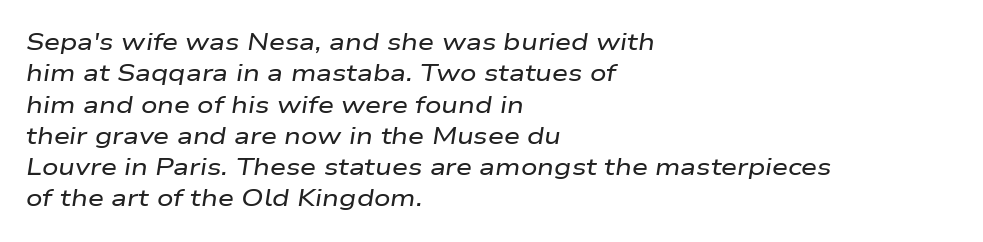
Q: Is the text italic (slanted)? A: Yes, it leans right by about 9 degrees.
Q: Is the text underlined? A: No.
Q: How is the paragraph aligned? A: Left-aligned.
Q: Is the spacing between letters normal or unusually wide? A: Normal.
Q: Is the spacing between lines tight, normal or loose? A: Normal.
